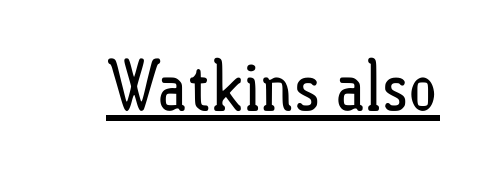
Each line of the rendering has a horizontal stroke beneath the glyphs. Character widths vary here, with narrow letters taking less room than wide ones. Is the letter spacing exaggerated? No — it looks like the ordinary default. Weight class: somewhere from thin through regular.
